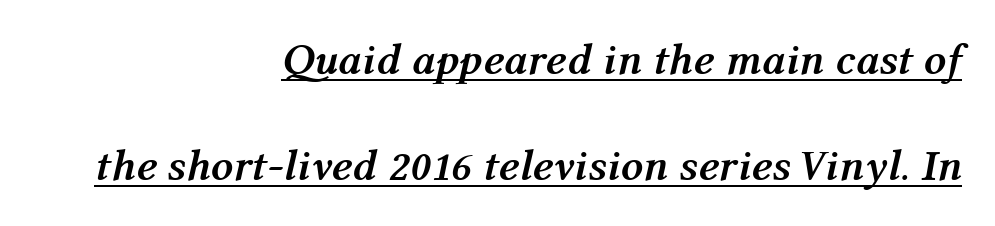
{"italic": "yes", "lean": "right", "slant_degrees": 12, "bold": "yes", "weight": "semibold", "width": "normal", "stroke_contrast": "medium", "x_height": "medium", "monospaced": "no", "underline": "yes", "align": "right", "line_spacing": "loose", "line_spacing_ratio": 2.41, "letter_spacing": "normal", "letter_spacing_em": 0.0, "glyph_px": 44}
